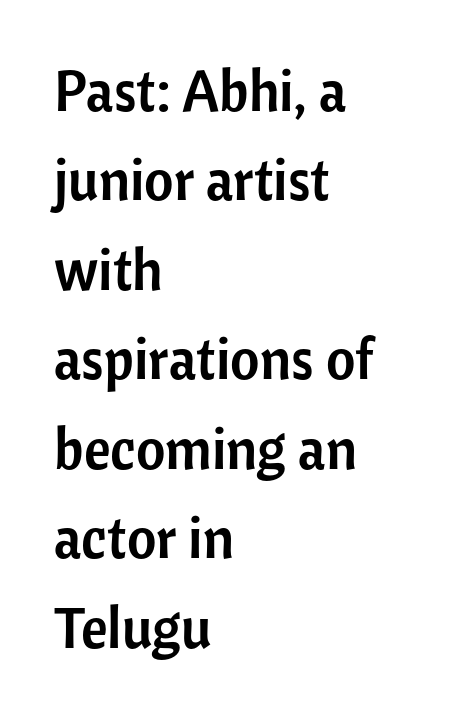
The image shows 57 px sans-serif type, upright; set left-aligned, normal line spacing (1.57x), normal letter spacing, not underlined; low stroke contrast and a medium x-height.
